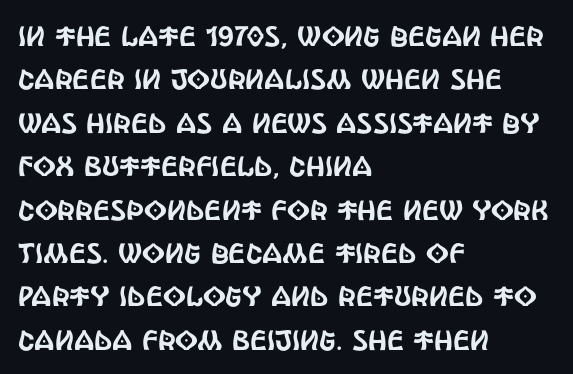
Notice how descenders clear the ascenders below comfortably — that's standard leading. The tracking reads as untouched default to a designer's eye. A classic flush-left, rag-right setting is used for this passage. Quick note: not italic, upright.
